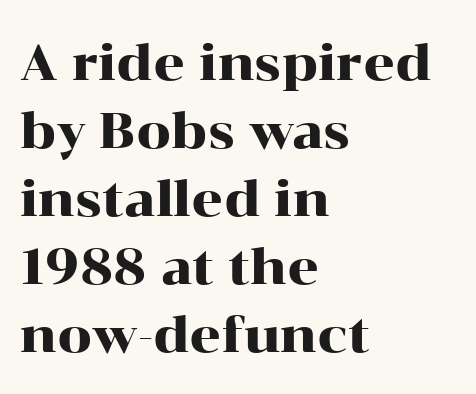
{"serif": "yes", "italic": "no", "width": "wide", "stroke_contrast": "high", "x_height": "medium", "monospaced": "no", "underline": "no", "align": "left", "line_spacing": "normal", "line_spacing_ratio": 1.39, "letter_spacing": "normal", "letter_spacing_em": 0.0, "glyph_px": 49}
